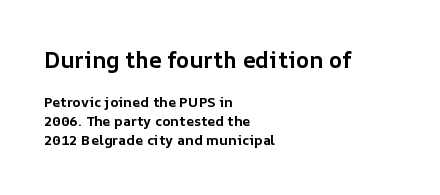
{"italic": "no", "bold": "yes", "underline": "no", "align": "left", "line_spacing": "normal", "line_spacing_ratio": 1.37, "letter_spacing": "normal", "letter_spacing_em": 0.0, "larger_block": "first", "size_ratio": 1.57, "glyph_px": 22}
